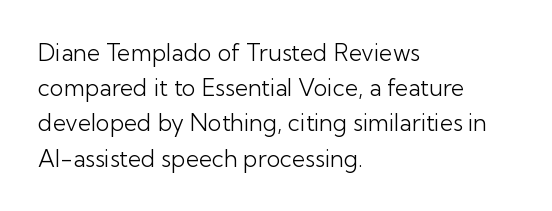
A typesetter would call this leading conventional body-copy spacing. Casual observation: everything's shoved over to the left. Counters stay open thanks to moderate or lighter strokes. The lettering stays uniformly vertical, giving the passage a roman look. No extra tracking has been applied to these lines. The gap between lines stays unmarked.
